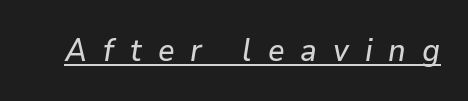
Q: Is the text italic (slanted)? A: Yes, it leans right by about 9 degrees.
Q: Is the text underlined? A: Yes.
Q: Is the spacing between letters normal or unusually wide? A: Unusually wide.
Q: Width (condensed, normal, or wide)? A: Normal.
Q: Stroke contrast? A: Low.
Q: x-height? A: Medium.
Q: Monospaced? A: No.
